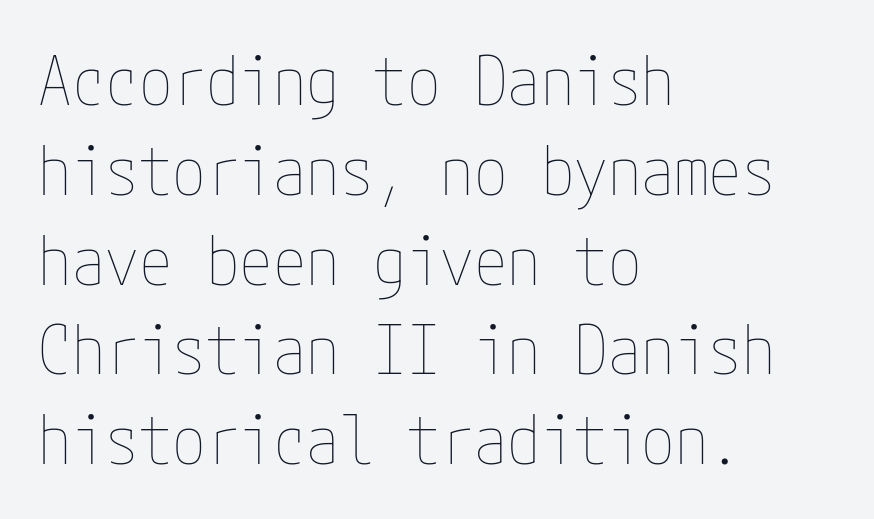
{"italic": "no", "bold": "no", "weight": "thin", "width": "condensed", "stroke_contrast": "low", "x_height": "medium", "underline": "no", "align": "left", "line_spacing": "normal", "line_spacing_ratio": 1.34, "letter_spacing": "normal", "letter_spacing_em": 0.0, "glyph_px": 67}
